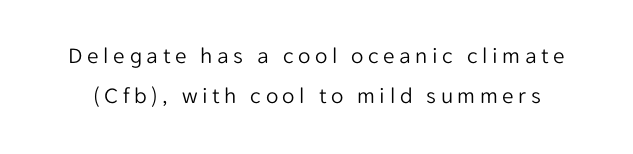
Q: Is the text bold? A: No.
Q: Is the text italic (slanted)? A: No, it is upright.
Q: Is the text underlined? A: No.
Q: Is the spacing between letters normal or unusually wide? A: Unusually wide.
